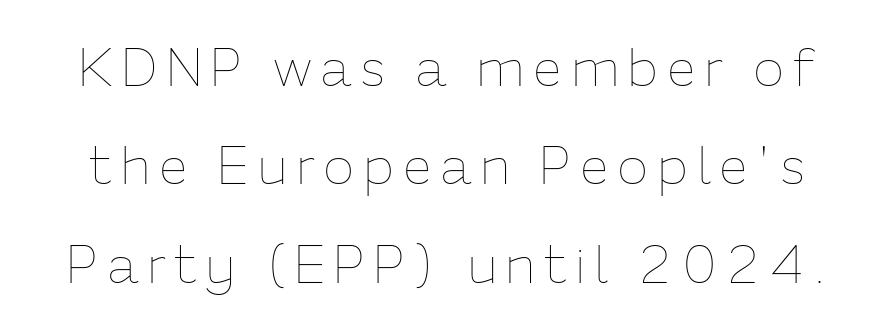
Is the stroke heavy? The answer is a plain regular-or-lighter. The rendering uses natural spacing where letterforms have individual widths. No word sits above an underline. Rendered with straight, roman letterforms.
